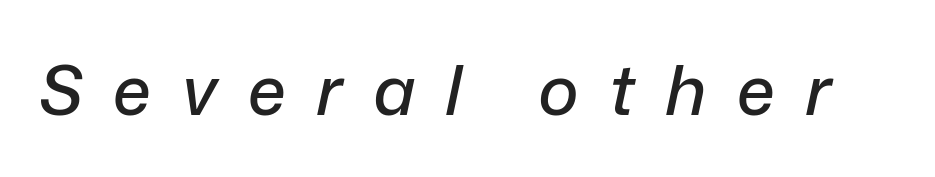
The image shows 69 px text type, italic (leaning right); set unusually wide letter spacing (+0.44 em), not underlined; low stroke contrast and a medium x-height.
